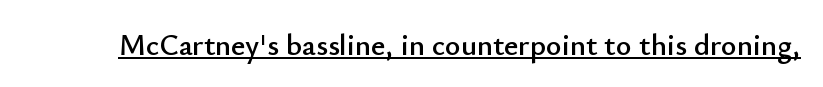
Q: Is the text italic (slanted)? A: No, it is upright.
Q: Is the typeface a serif or a sans-serif typeface? A: Sans-serif.
Q: Is the text underlined? A: Yes.
Q: Is the spacing between letters normal or unusually wide? A: Normal.
Q: Width (condensed, normal, or wide)? A: Normal.
Q: Stroke contrast? A: Low.
Q: x-height? A: Small.
Q: Monospaced? A: No.
